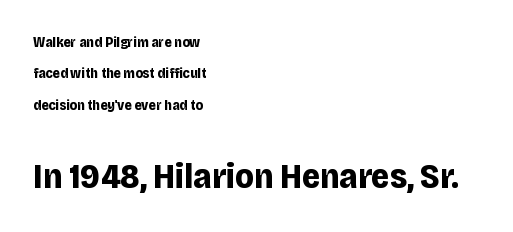
The image shows 35 px bold sans-serif type, upright; set left-aligned, loose line spacing (2.25x), normal letter spacing, not underlined; the second (bottom) block is 2.5x larger; low stroke contrast and a large x-height.
